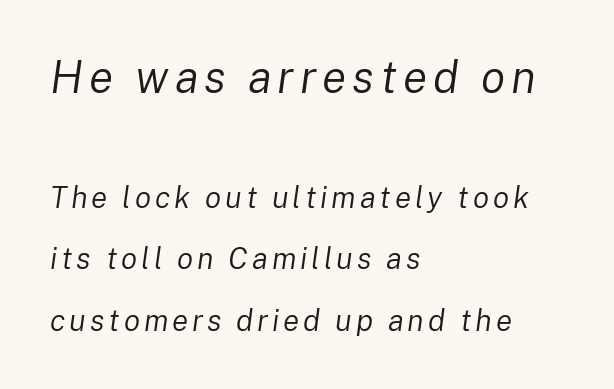
Q: Is the text bold? A: No.
Q: Is the text italic (slanted)? A: Yes, it leans right by about 8 degrees.
Q: Is the text underlined? A: No.
Q: How is the paragraph aligned? A: Left-aligned.
Q: Is the spacing between lines tight, normal or loose? A: Loose.
Q: Which block of text is set in a larger size, the first (top) or the second (bottom)? A: The first (top) one.
Q: Width (condensed, normal, or wide)? A: Normal.
Q: Stroke contrast? A: Low.
Q: x-height? A: Medium.
Q: Monospaced? A: No.
